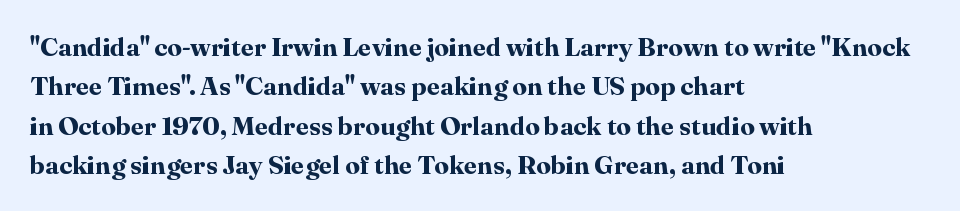
{"italic": "no", "bold": "yes", "underline": "no", "align": "left", "line_spacing": "normal", "line_spacing_ratio": 1.51, "letter_spacing": "normal", "letter_spacing_em": 0.0, "glyph_px": 26}
